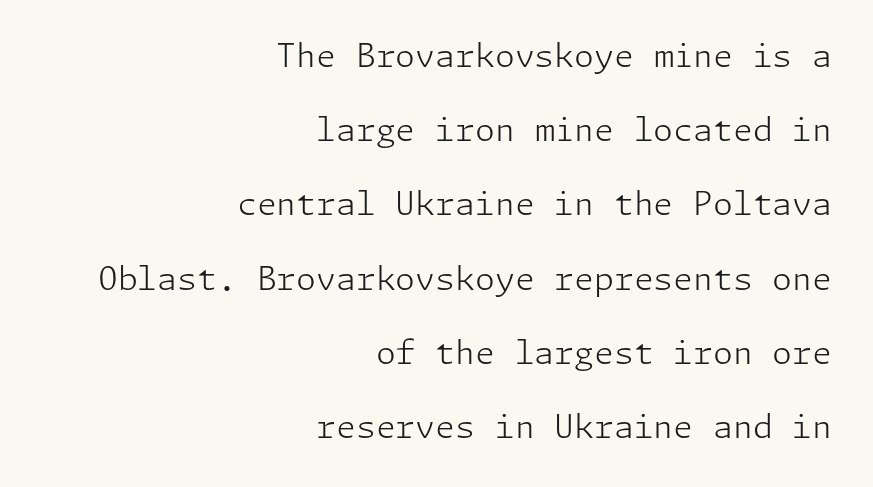
Q: Is the text bold? A: No.
Q: Is the text italic (slanted)? A: No, it is upright.
Q: Is the typeface a serif or a sans-serif typeface? A: Sans-serif.
Q: Is the text underlined? A: No.
Q: How is the paragraph aligned? A: Right-aligned.
Q: Is the spacing between letters normal or unusually wide? A: Normal.
Q: Is the spacing between lines tight, normal or loose? A: Loose.
Q: Width (condensed, normal, or wide)? A: Normal.
Q: Stroke contrast? A: Low.
Q: x-height? A: Medium.
